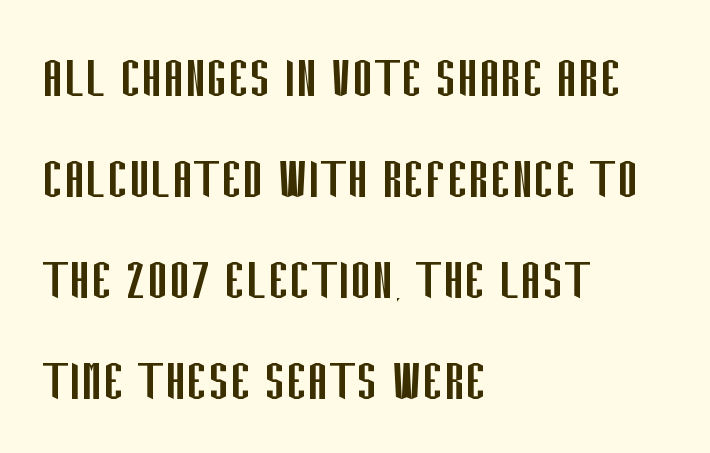
{"serif": "no", "italic": "no", "bold": "no", "weight": "regular", "width": "condensed", "stroke_contrast": "low", "x_height": "large", "monospaced": "no", "underline": "no", "align": "left", "line_spacing": "normal", "line_spacing_ratio": 1.58, "letter_spacing": "normal", "letter_spacing_em": 0.0, "glyph_px": 64}
